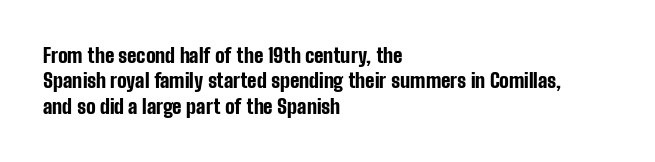
Characters follow at the spacing the type designer built in. What's the leading like? Ordinary, nothing unusual. Horizontal alignment here is leftward, the default for most running prose. The words here are not underlined. The typesetting leans heavy: a genuine bold.
